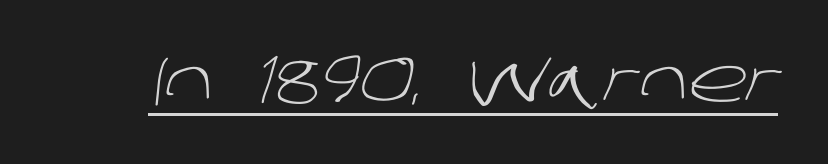
Q: Is the text bold? A: No.
Q: Is the typeface a serif or a sans-serif typeface? A: Sans-serif.
Q: Is the text underlined? A: Yes.
Q: Is the spacing between letters normal or unusually wide? A: Normal.
Q: Width (condensed, normal, or wide)? A: Normal.
Q: Stroke contrast? A: Low.
Q: x-height? A: Large.
Q: Monospaced? A: No.
